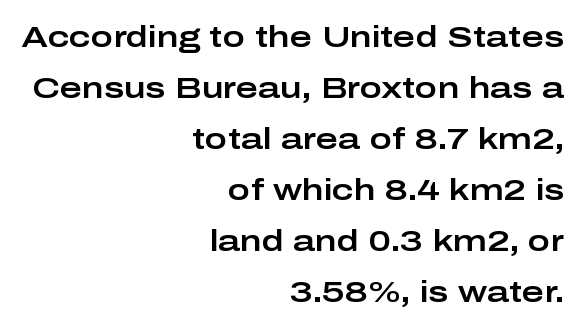
The image shows 30 px wide sans-serif type, upright; set right-aligned, normal line spacing (1.7x), normal letter spacing, not underlined; low stroke contrast and a medium x-height.
